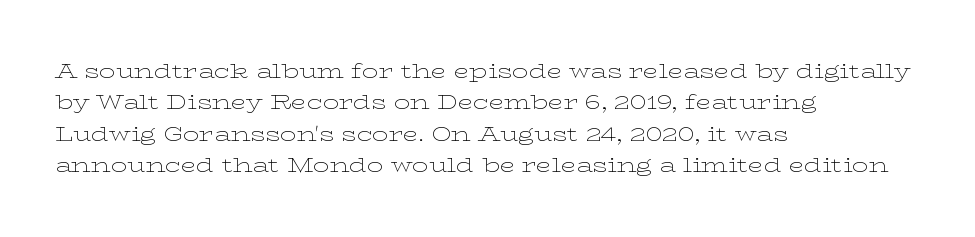
{"italic": "no", "bold": "no", "underline": "no", "align": "left", "line_spacing": "normal", "line_spacing_ratio": 1.57, "letter_spacing": "normal", "letter_spacing_em": 0.0, "glyph_px": 20}
